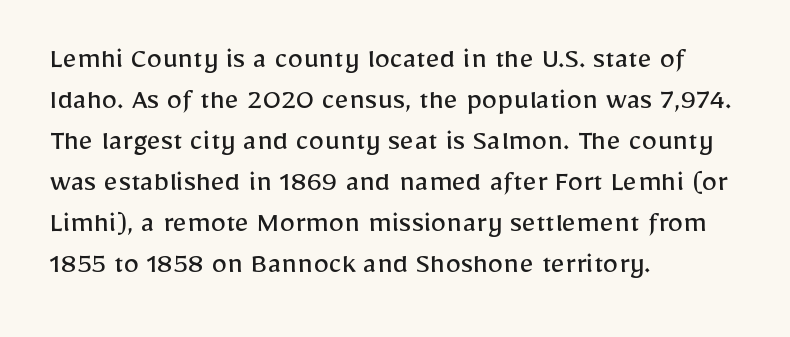
Q: Is the text bold? A: No.
Q: Is the text italic (slanted)? A: No, it is upright.
Q: Is the typeface a serif or a sans-serif typeface? A: Sans-serif.
Q: Is the text underlined? A: No.
Q: How is the paragraph aligned? A: Left-aligned.
Q: Is the spacing between letters normal or unusually wide? A: Normal.
Q: Is the spacing between lines tight, normal or loose? A: Normal.
Q: Width (condensed, normal, or wide)? A: Normal.
Q: Stroke contrast? A: Low.
Q: x-height? A: Medium.
Q: Monospaced? A: No.
